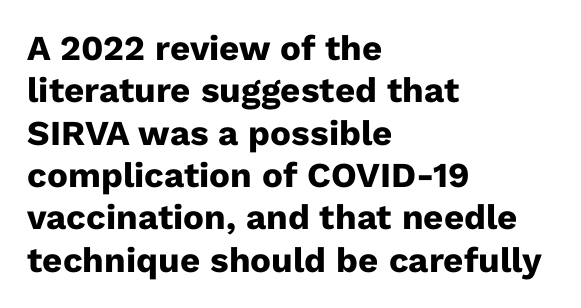
Q: Is the text bold? A: Yes.
Q: Is the text italic (slanted)? A: No, it is upright.
Q: Is the typeface a serif or a sans-serif typeface? A: Sans-serif.
Q: Is the text underlined? A: No.
Q: How is the paragraph aligned? A: Left-aligned.
Q: Is the spacing between letters normal or unusually wide? A: Normal.
Q: Width (condensed, normal, or wide)? A: Normal.
Q: Stroke contrast? A: Low.
Q: x-height? A: Medium.
Q: Monospaced? A: No.
